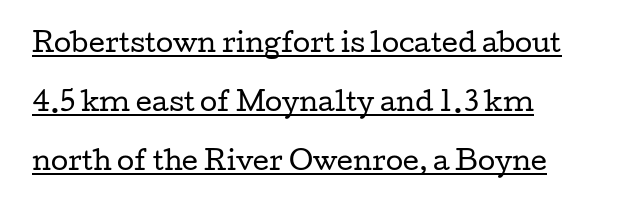
{"italic": "no", "bold": "no", "underline": "yes", "align": "left", "line_spacing": "loose", "line_spacing_ratio": 2.36, "letter_spacing": "normal", "letter_spacing_em": 0.0, "glyph_px": 25}
